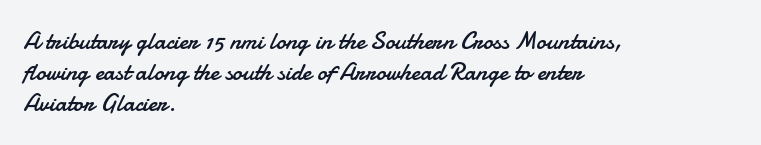
{"bold": "no", "underline": "no", "align": "left", "line_spacing": "normal", "line_spacing_ratio": 1.25, "letter_spacing": "normal", "letter_spacing_em": 0.0, "glyph_px": 25}
